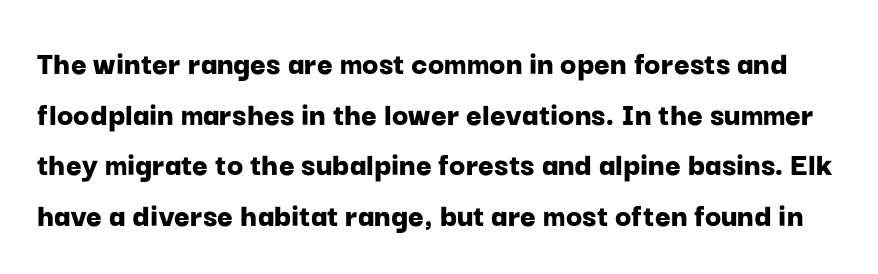
Q: Is the text bold? A: Yes.
Q: Is the text italic (slanted)? A: No, it is upright.
Q: Is the typeface a serif or a sans-serif typeface? A: Sans-serif.
Q: Is the text underlined? A: No.
Q: Is the spacing between letters normal or unusually wide? A: Normal.
Q: Is the spacing between lines tight, normal or loose? A: Normal.
Q: Width (condensed, normal, or wide)? A: Normal.
Q: Stroke contrast? A: Low.
Q: x-height? A: Medium.
Q: Monospaced? A: No.
